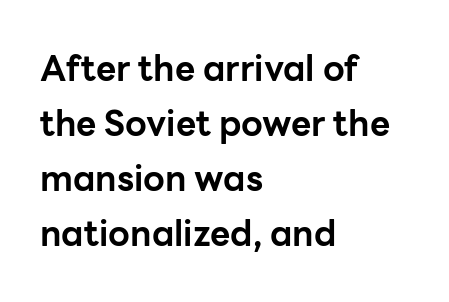
{"serif": "no", "italic": "no", "bold": "yes", "weight": "bold", "width": "normal", "stroke_contrast": "low", "x_height": "medium", "monospaced": "no", "underline": "no", "align": "left", "line_spacing": "normal", "line_spacing_ratio": 1.57, "letter_spacing": "normal", "letter_spacing_em": 0.0, "glyph_px": 35}
